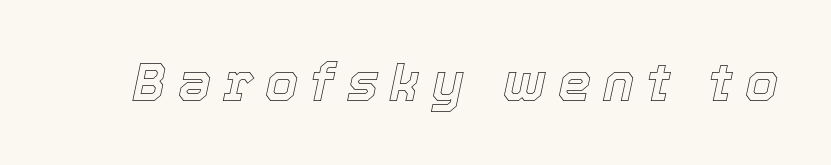
The image shows 53 px text type, italic (leaning right); set unusually wide letter spacing (+0.22 em), not underlined; a medium x-height.
